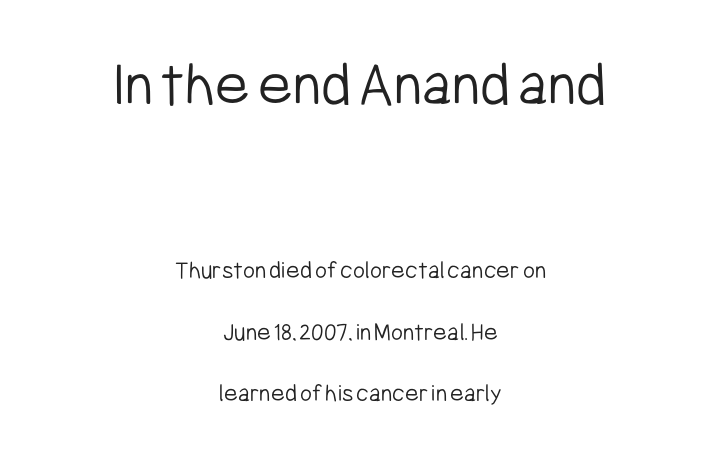
Think of a printed novel: that variable character pitch is what you see here. I'd call this a sans setting — the letters go barefoot. Which of the two is more prominent by size? The first, at the top. The cut favours lightness, reaching ordinary text weight at its darkest. The foot of each line stays bare and open.
